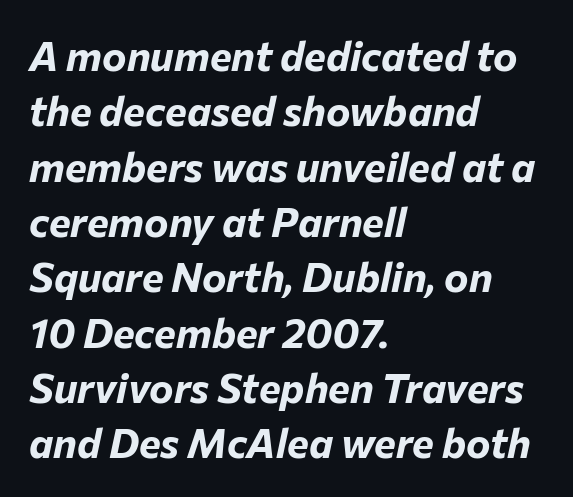
{"italic": "yes", "lean": "right", "slant_degrees": 12, "bold": "yes", "weight": "bold", "width": "normal", "stroke_contrast": "low", "x_height": "medium", "monospaced": "no", "underline": "no", "align": "left", "line_spacing": "normal", "line_spacing_ratio": 1.35, "letter_spacing": "normal", "letter_spacing_em": 0.0, "glyph_px": 41}
